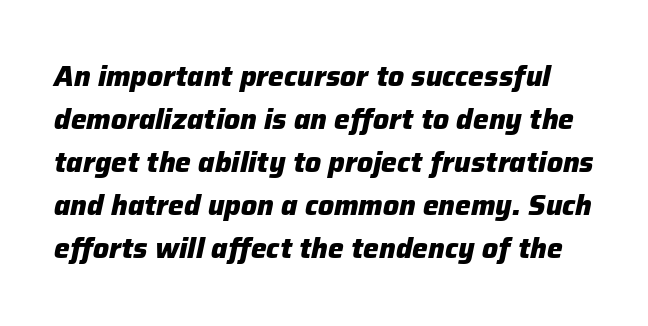
The image shows 28 px heavy type, italic (leaning right); set normal line spacing (1.54x), normal letter spacing, not underlined; low stroke contrast and a medium x-height.
